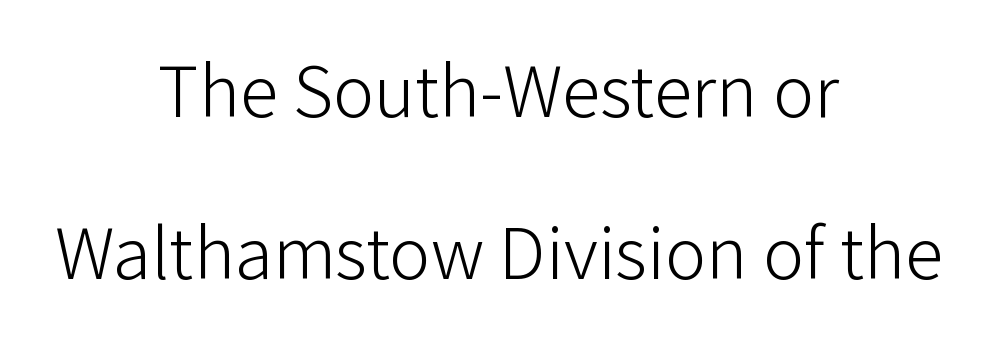
The image shows 77 px light sans-serif type, upright; set centered, loose line spacing (2.1x), normal letter spacing, not underlined; low stroke contrast and a medium x-height.
